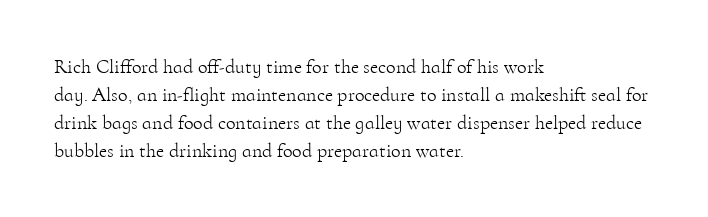
The image shows 20 px text type, upright; set left-aligned, normal line spacing (1.4x), normal letter spacing, not underlined.
